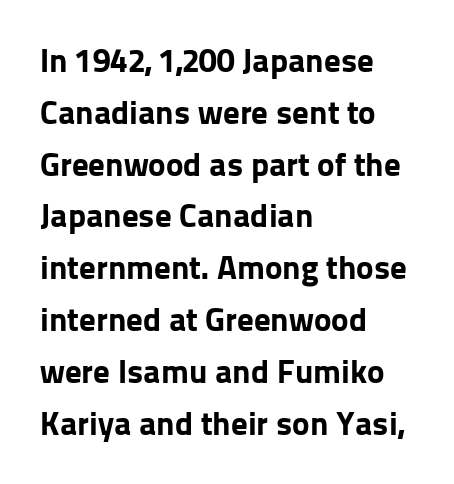
A typesetter would mark this as roman, not italic. Descenders hang freely into open space. This rendering leaves character spacing at its baseline value. Leftover space on each line is placed entirely after the last word. Letterform terminals end flat and unadorned throughout the passage. Strokes here are thick enough to call this a true bold.
